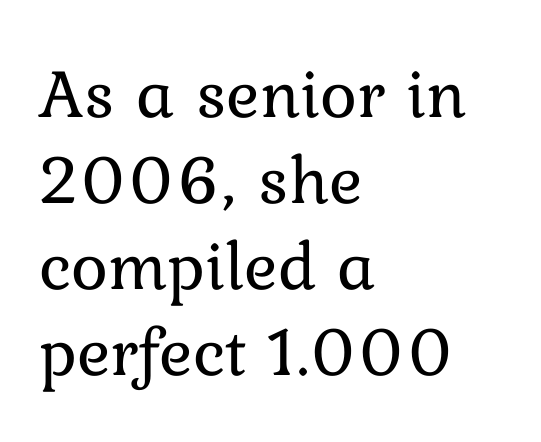
You could not count columns in this text — the font is proportionally spaced. The lines in this sample share a left origin and differ only in where they stop. No word sits above an underline. Vertical strokes here are truly vertical. The characters are drawn with everyday or finer stroke widths.
